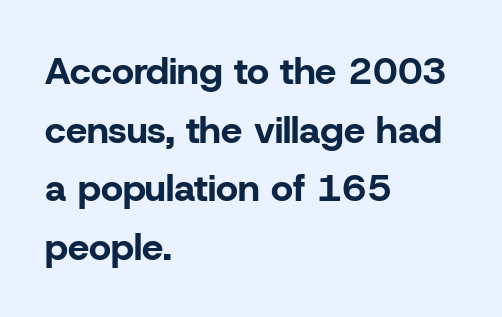
Q: Is the text bold? A: Yes.
Q: Is the text italic (slanted)? A: No, it is upright.
Q: Is the typeface a serif or a sans-serif typeface? A: Sans-serif.
Q: Is the text underlined? A: No.
Q: How is the paragraph aligned? A: Left-aligned.
Q: Is the spacing between letters normal or unusually wide? A: Normal.
Q: Is the spacing between lines tight, normal or loose? A: Normal.
Q: Width (condensed, normal, or wide)? A: Normal.
Q: Stroke contrast? A: Low.
Q: x-height? A: Medium.
Q: Monospaced? A: No.
